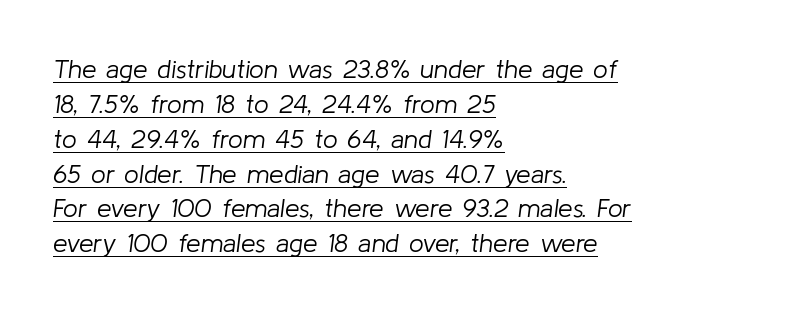
The image shows 26 px text type, italic (leaning right); set left-aligned, normal line spacing (1.34x), normal letter spacing, underlined.
